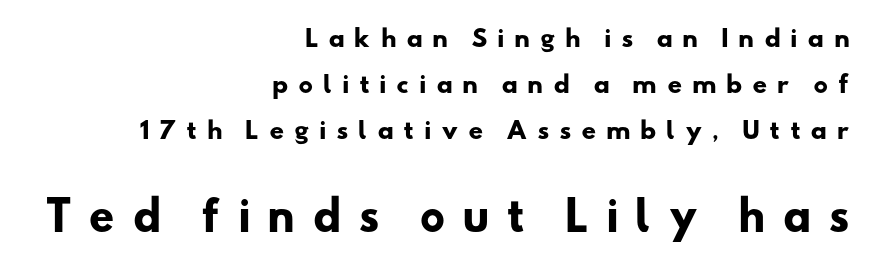
{"serif": "no", "bold": "yes", "weight": "heavy", "width": "wide", "stroke_contrast": "low", "x_height": "small", "monospaced": "no", "underline": "no", "align": "right", "line_spacing": "loose", "line_spacing_ratio": 1.99, "letter_spacing": "wide", "letter_spacing_em": 0.41, "larger_block": "second", "size_ratio": 1.74, "glyph_px": 40}
